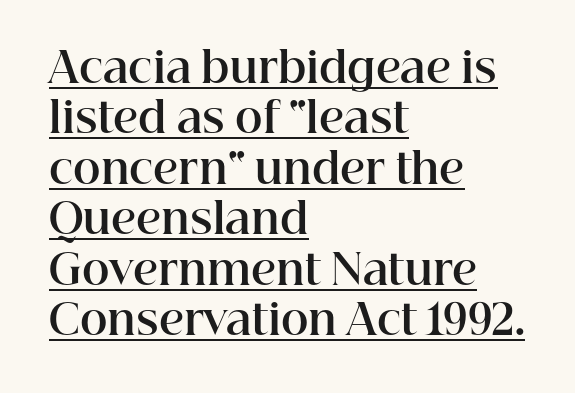
The image shows 42 px bold serif type, upright; set left-aligned, line spacing 1.2x, normal letter spacing, underlined; high stroke contrast and a medium x-height.
